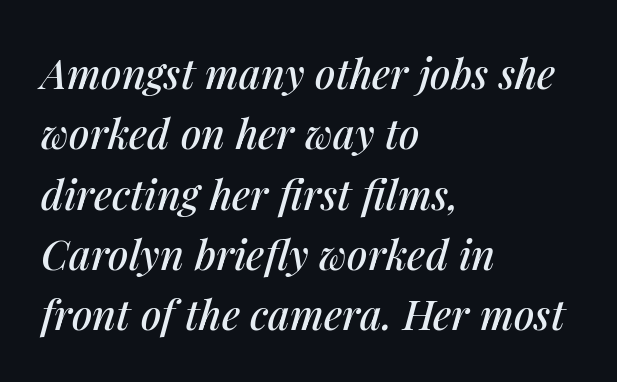
{"italic": "yes", "lean": "right", "slant_degrees": 14, "width": "normal", "stroke_contrast": "medium", "x_height": "medium", "monospaced": "no", "underline": "no", "align": "left", "line_spacing": "normal", "line_spacing_ratio": 1.47, "letter_spacing": "normal", "letter_spacing_em": 0.0, "glyph_px": 41}
